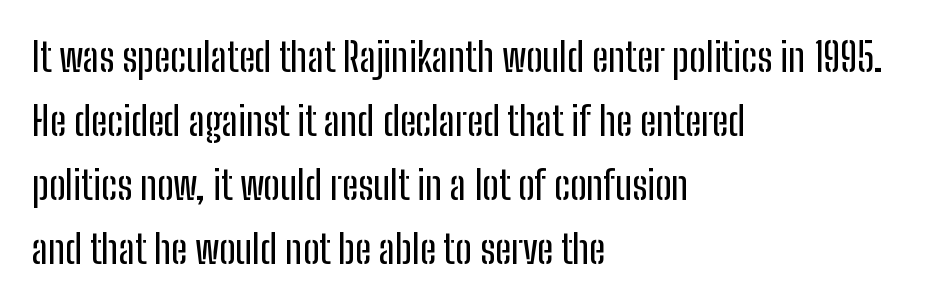
Q: Is the text italic (slanted)? A: No, it is upright.
Q: Is the typeface a serif or a sans-serif typeface? A: Sans-serif.
Q: Is the text underlined? A: No.
Q: How is the paragraph aligned? A: Left-aligned.
Q: Is the spacing between letters normal or unusually wide? A: Normal.
Q: Is the spacing between lines tight, normal or loose? A: Normal.
Q: Width (condensed, normal, or wide)? A: Condensed.
Q: Stroke contrast? A: Low.
Q: x-height? A: Medium.
Q: Monospaced? A: No.
